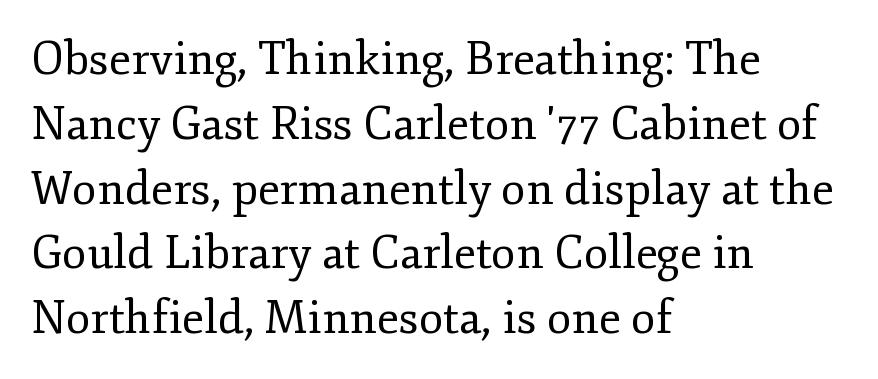
Q: Is the text bold? A: No.
Q: Is the text italic (slanted)? A: No, it is upright.
Q: Is the typeface a serif or a sans-serif typeface? A: Serif.
Q: Is the text underlined? A: No.
Q: How is the paragraph aligned? A: Left-aligned.
Q: Is the spacing between letters normal or unusually wide? A: Normal.
Q: Is the spacing between lines tight, normal or loose? A: Normal.
Q: Width (condensed, normal, or wide)? A: Normal.
Q: Stroke contrast? A: Low.
Q: x-height? A: Small.
Q: Monospaced? A: No.
